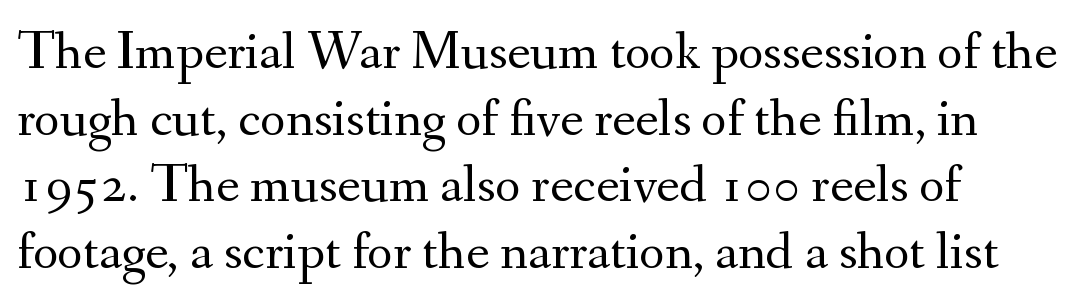
{"serif": "yes", "italic": "no", "bold": "no", "weight": "regular", "width": "normal", "stroke_contrast": "medium", "x_height": "small", "monospaced": "no", "underline": "no", "line_spacing_ratio": 1.21, "letter_spacing": "normal", "letter_spacing_em": 0.0, "glyph_px": 55}
